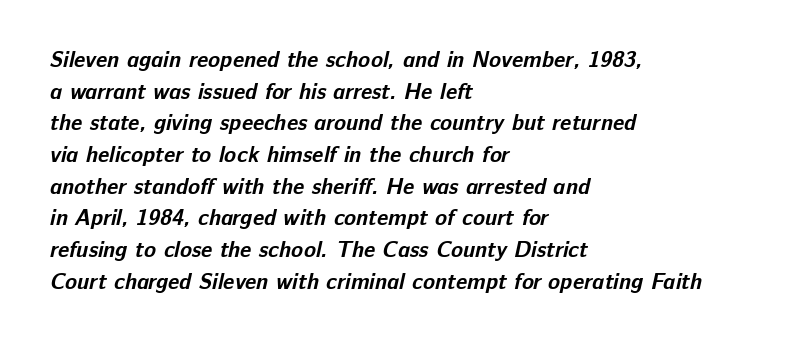
The image shows 22 px bold type; set left-aligned, normal line spacing (1.44x), normal letter spacing, not underlined.
